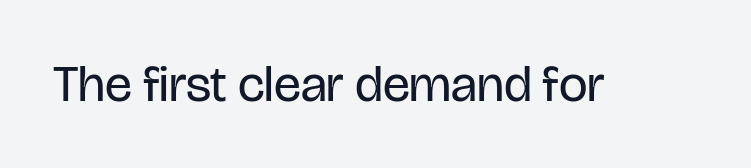
The image shows 51 px regular-weight, condensed sans-serif type, upright; set normal letter spacing, not underlined; low stroke contrast and a large x-height.
